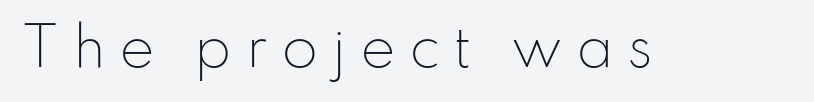
Upright lettering throughout. The letters carry no serifs — their stems end cleanly without finishing strokes. Nothing heavy about these letters — not bold at all. Note the varied advance widths — an 'i' is clearly narrower than an 'm'. Descenders hang freely into open space.
